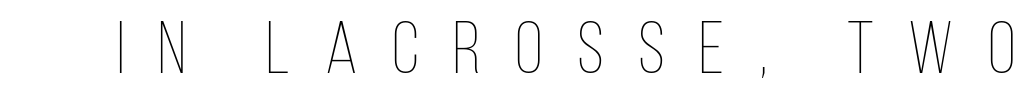
{"italic": "no", "bold": "no", "weight": "thin", "width": "condensed", "stroke_contrast": "low", "x_height": "large", "monospaced": "no", "underline": "no", "letter_spacing": "wide", "letter_spacing_em": 0.47, "glyph_px": 73}
